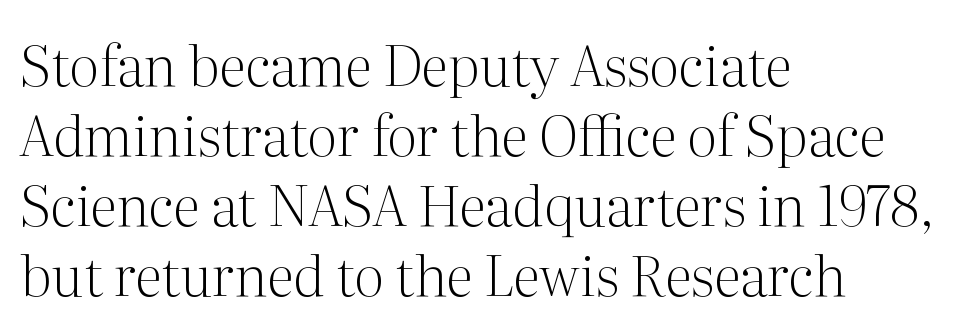
The rendering uses a moderate line-height, typical for paragraphs. Yep, those are serifs on the letters. Typeset ragged right — the left edge is the straight one. This is roman type, the default non-slanted kind. Summary of weight: not heavy and not bold. Plain, unruled lines of type.
